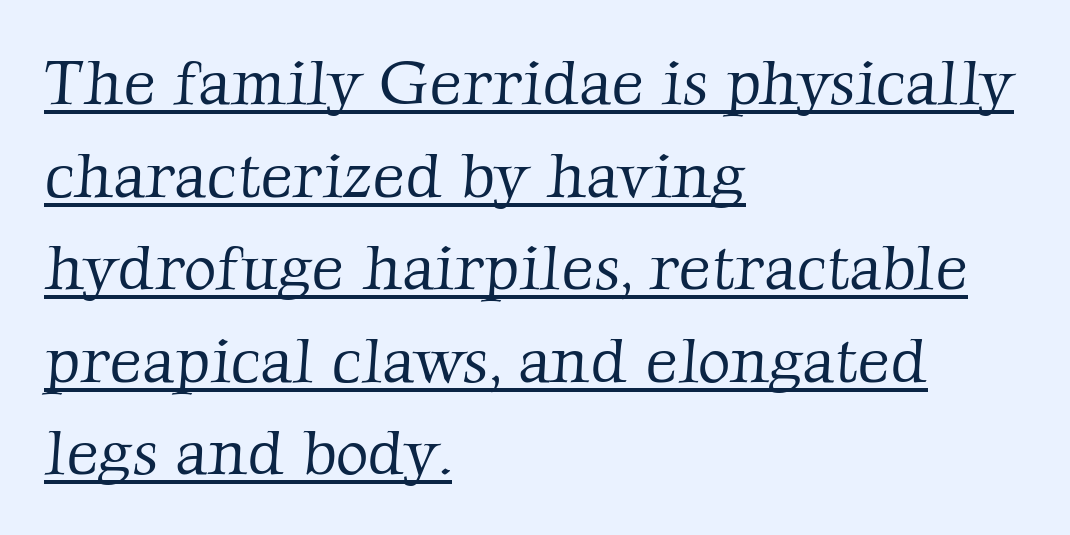
The image shows 63 px light serif type; set left-aligned, normal line spacing (1.47x), normal letter spacing, underlined; low stroke contrast and a medium x-height.
